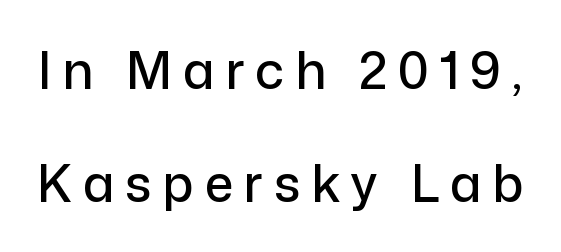
The image shows 51 px sans-serif type, upright; set loose line spacing (2.21x), unusually wide letter spacing (+0.21 em), not underlined; low stroke contrast and a medium x-height.
